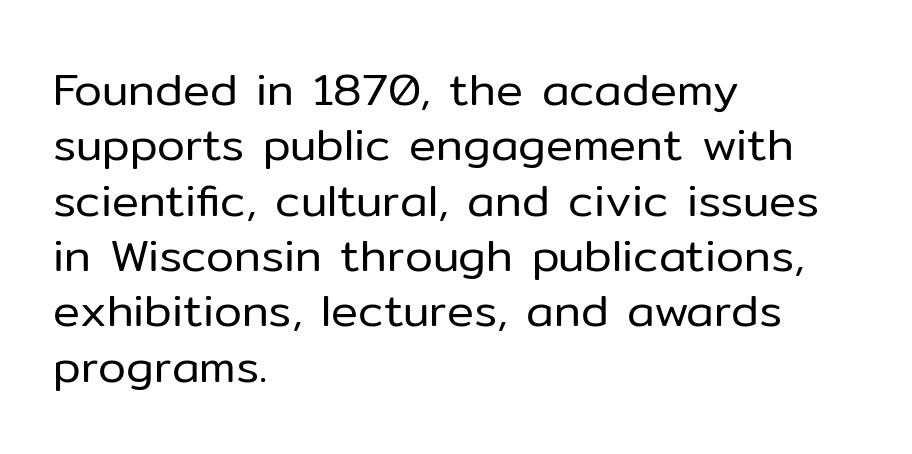
A typesetter would label this face a sans. Layout note: lines flush left. Honestly, the letter spacing is just normal — you wouldn't notice it. The letters look calm and open, with moderate or lighter stems. Is this a fixed-width face? No — the glyphs have proportional, varying widths.
